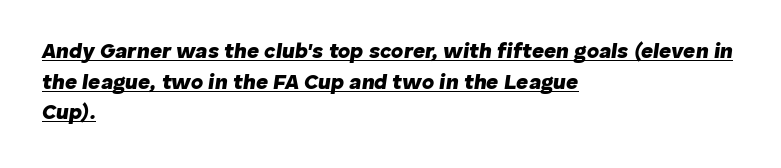
The image shows 21 px bold type, italic (leaning right); set left-aligned, normal line spacing (1.46x), normal letter spacing, underlined.
